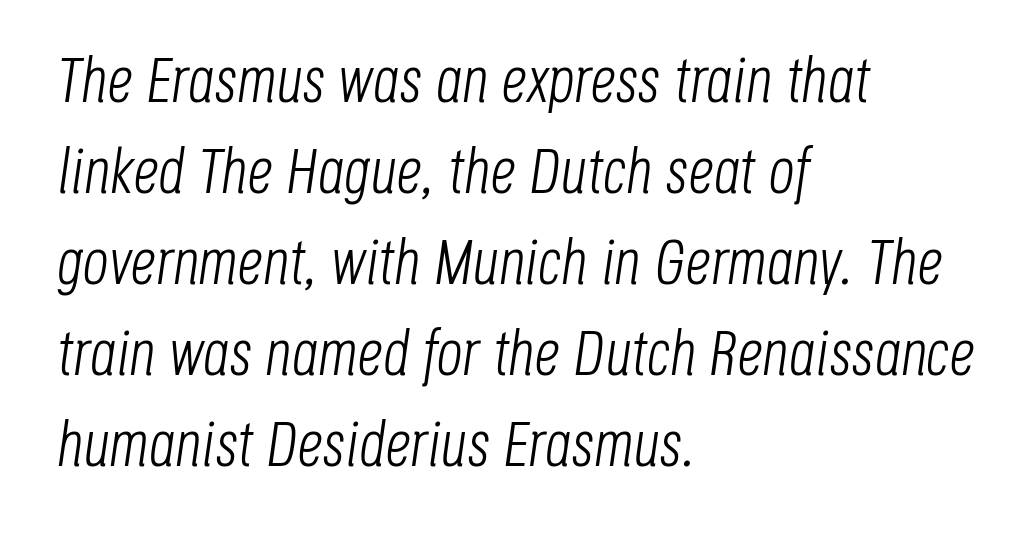
{"italic": "yes", "lean": "right", "slant_degrees": 8, "bold": "no", "weight": "light", "width": "condensed", "stroke_contrast": "low", "x_height": "large", "monospaced": "no", "underline": "no", "align": "left", "line_spacing": "normal", "line_spacing_ratio": 1.42, "letter_spacing": "normal", "letter_spacing_em": 0.0, "glyph_px": 64}
